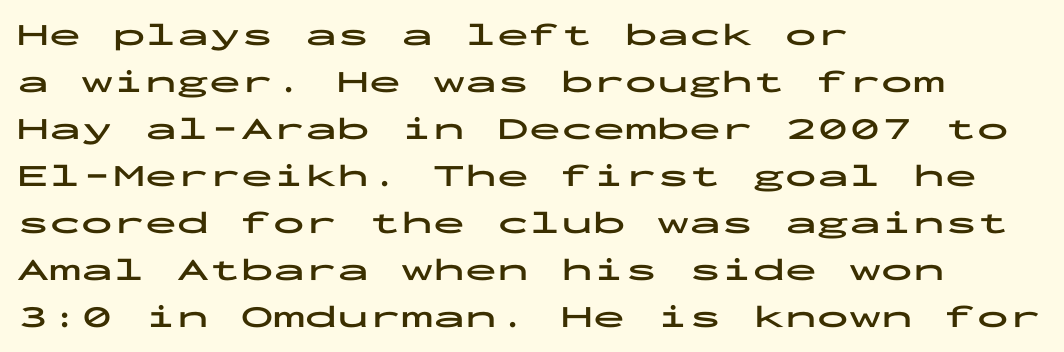
Q: Is the text bold? A: Yes.
Q: Is the text italic (slanted)? A: No, it is upright.
Q: Is the typeface a serif or a sans-serif typeface? A: Sans-serif.
Q: Is the text underlined? A: No.
Q: How is the paragraph aligned? A: Left-aligned.
Q: Is the spacing between letters normal or unusually wide? A: Normal.
Q: Is the spacing between lines tight, normal or loose? A: Normal.
Q: Width (condensed, normal, or wide)? A: Wide.
Q: Stroke contrast? A: Low.
Q: x-height? A: Medium.
Q: Monospaced? A: Yes.
